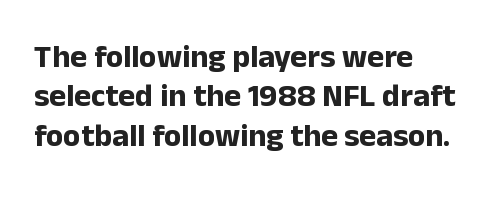
Quick note: underline off. Line starts are locked; line ends wander. Each letter keeps its own natural width here, so spacing adapts to shape. Its strokes are broad and dark, the hallmark of bold type.
